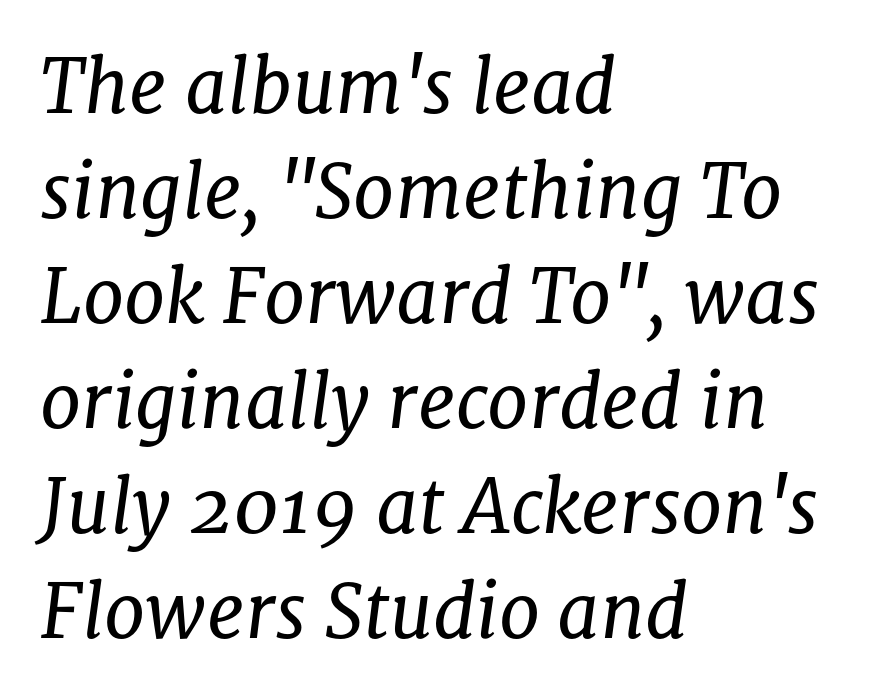
Q: Is the text bold? A: No.
Q: Is the text italic (slanted)? A: Yes, it leans right by about 8 degrees.
Q: Is the typeface a serif or a sans-serif typeface? A: Serif.
Q: Is the text underlined? A: No.
Q: How is the paragraph aligned? A: Left-aligned.
Q: Is the spacing between letters normal or unusually wide? A: Normal.
Q: Is the spacing between lines tight, normal or loose? A: Normal.
Q: Width (condensed, normal, or wide)? A: Normal.
Q: Stroke contrast? A: Low.
Q: x-height? A: Medium.
Q: Monospaced? A: No.
